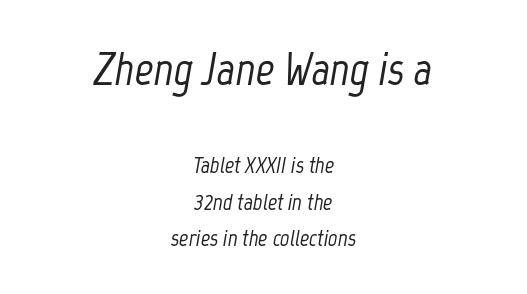
The baseline area is clear. Proportional: the letters do not fall into vertical columns. The rendering shrinks the type as you move from the upper chunk to the lower. These lines stack symmetrically, like a column narrowing and widening about its center. Normally led — the rows are evenly, conventionally spaced. Caption: standard tracking, unaltered.
